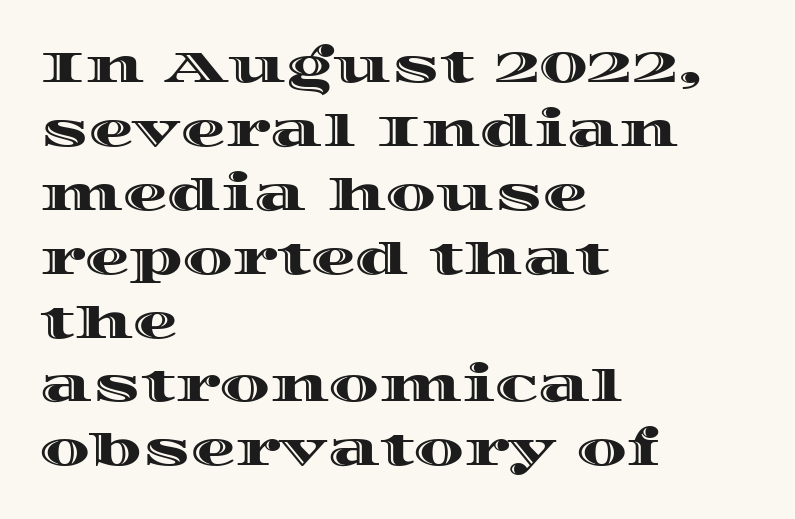
The image shows 45 px wide type, upright; set left-aligned, normal line spacing (1.42x), normal letter spacing, not underlined; a large x-height.
